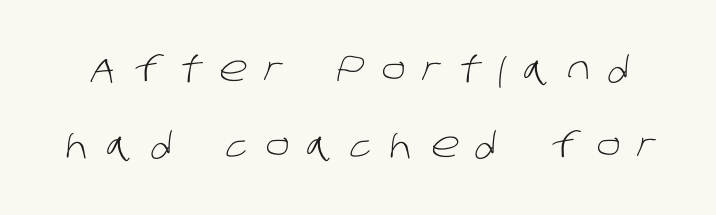
The specimen omits any rule beneath the text block's lines. Leading: increased. Inter-character spacing is expanded well beyond the font's built-in metrics. Stroke mass is kept to a normal reading level or below. Each letter keeps its own natural width here, so spacing adapts to shape.
